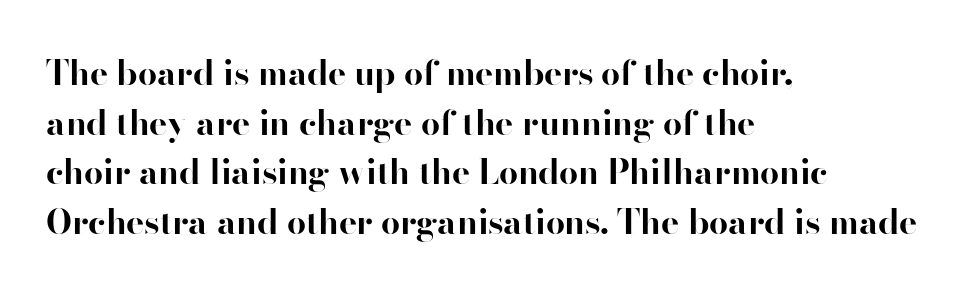
{"serif": "no", "italic": "no", "bold": "yes", "weight": "bold", "width": "normal", "stroke_contrast": "high", "x_height": "small", "monospaced": "no", "underline": "no", "align": "left", "line_spacing": "normal", "line_spacing_ratio": 1.46, "letter_spacing": "normal", "letter_spacing_em": 0.0, "glyph_px": 34}
